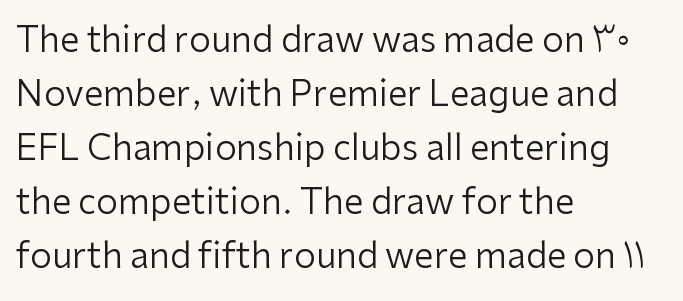
The image shows 35 px regular-weight sans-serif type, upright; set left-aligned, normal line spacing (1.54x), normal letter spacing, not underlined; low stroke contrast and a medium x-height.
